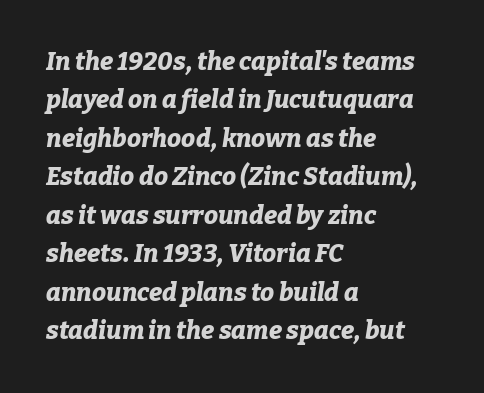
{"italic": "yes", "lean": "right", "slant_degrees": 9, "bold": "yes", "underline": "no", "align": "left", "line_spacing": "normal", "line_spacing_ratio": 1.54, "letter_spacing": "normal", "letter_spacing_em": 0.0, "glyph_px": 25}
